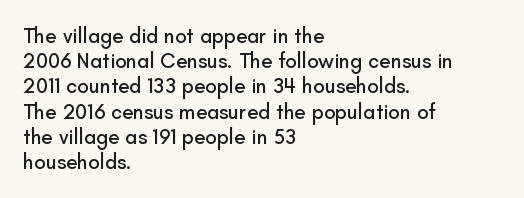
Q: Is the text italic (slanted)? A: No, it is upright.
Q: Is the text underlined? A: No.
Q: How is the paragraph aligned? A: Left-aligned.
Q: Is the spacing between letters normal or unusually wide? A: Normal.
